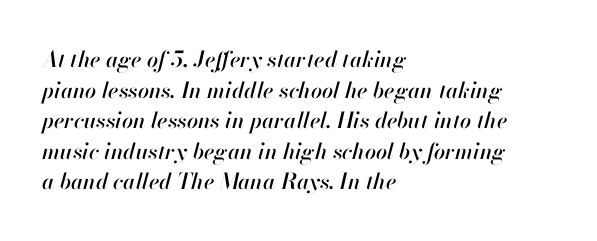
The image shows 22 px text type, italic (leaning right); set left-aligned, normal line spacing (1.39x), normal letter spacing, not underlined.
